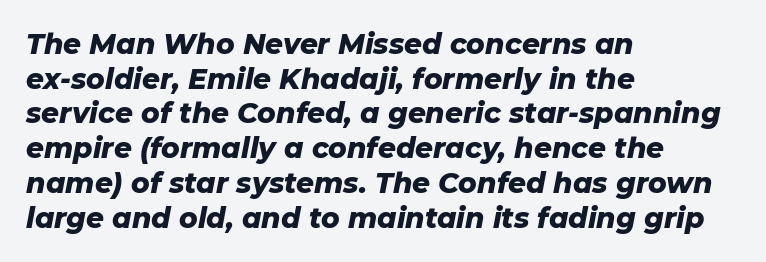
{"italic": "yes", "lean": "right", "slant_degrees": 11, "bold": "yes", "weight": "heavy", "width": "normal", "stroke_contrast": "low", "x_height": "medium", "monospaced": "no", "underline": "no", "align": "left", "line_spacing_ratio": 1.24, "letter_spacing": "normal", "letter_spacing_em": 0.0, "glyph_px": 28}
